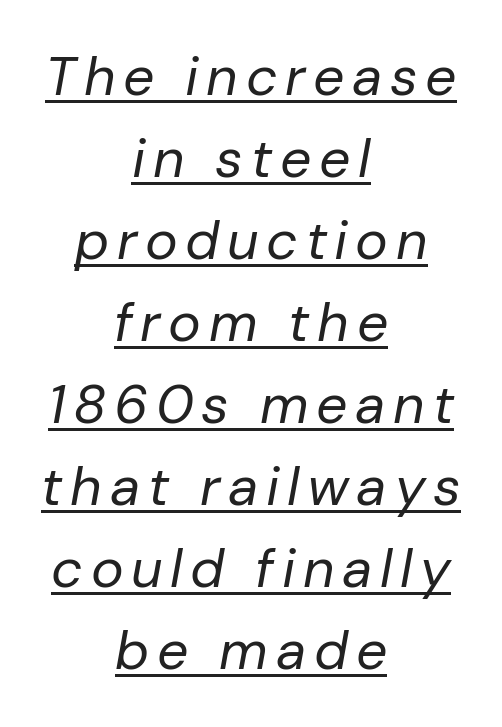
The image shows 55 px regular-weight type, italic (leaning right); set centered, normal line spacing (1.49x), underlined; low stroke contrast and a medium x-height.
